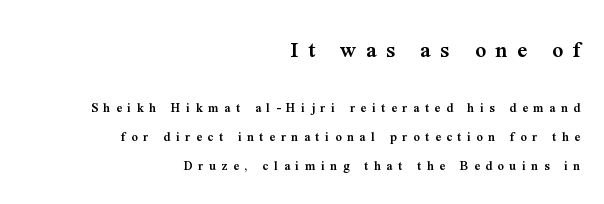
The string is rendered with underlining switched off. Style check: upright. This rendering uses right alignment, leaving the left contour irregular. Its strokes are somewhat broadened, the hallmark of semibold type. The horizontal fit of the characters is loose and conspicuously gappy. The earlier block is typeset at a bigger size than the later block.
